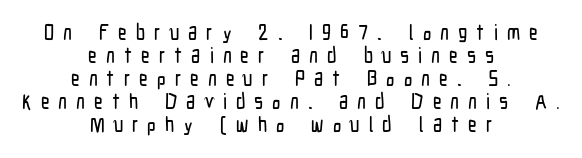
Look at the tracking — it's clearly loosened, letters drifting apart. Ordinary non-slanted type is in use. Any mark beneath the type? The region is blank. Does the copy run flush right? No — it is centered line by line. The rendering uses a small line-height, squeezing the rows.
